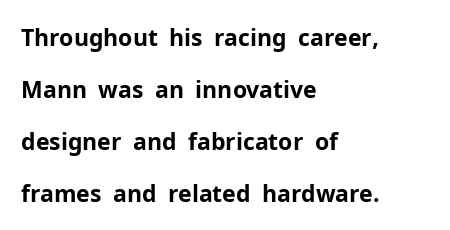
Here the glyphs are tracked normally, forming tight word shapes. Clear beneath every line of the passage. Heft: maximum for text — a bold. You could fit nearly another row in the gap between these rows. Compared with a centered layout, this one pins lines to the left instead. The letters stand straight up with perfectly vertical stems.
